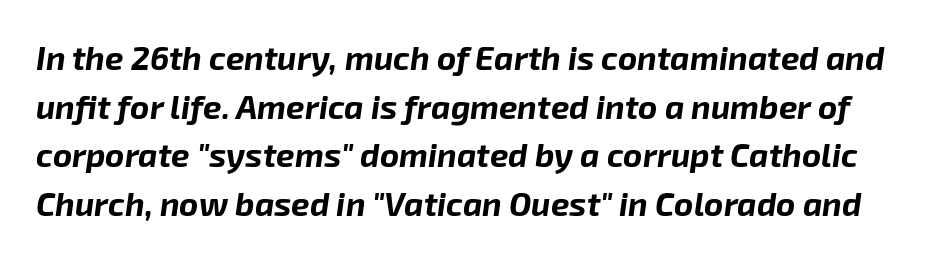
The letters advance in unequal steps, a hallmark of proportional type. Rendered with sloped, italic letterforms. On the weight axis this lands at bold, roughly 700. Beneath every word, the page is bare. The leading is moderate, giving the passage an even texture.
